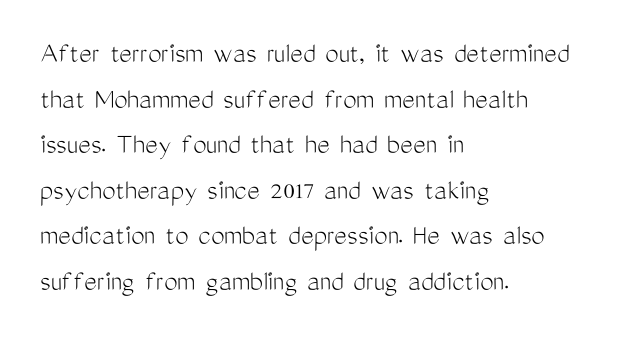
{"serif": "no", "italic": "no", "bold": "no", "weight": "light", "width": "condensed", "stroke_contrast": "medium", "x_height": "medium", "monospaced": "no", "underline": "no", "align": "left", "line_spacing": "normal", "line_spacing_ratio": 1.52, "letter_spacing": "normal", "letter_spacing_em": 0.0, "glyph_px": 30}
